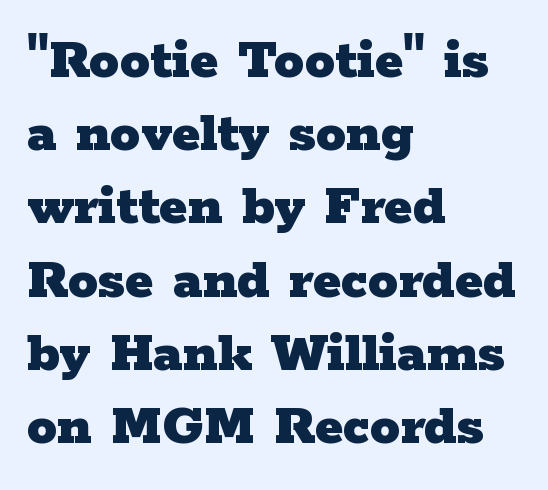
Q: Is the text bold? A: Yes.
Q: Is the text italic (slanted)? A: No, it is upright.
Q: Is the typeface a serif or a sans-serif typeface? A: Serif.
Q: Is the text underlined? A: No.
Q: How is the paragraph aligned? A: Left-aligned.
Q: Is the spacing between letters normal or unusually wide? A: Normal.
Q: Width (condensed, normal, or wide)? A: Wide.
Q: Stroke contrast? A: Low.
Q: x-height? A: Medium.
Q: Monospaced? A: No.
